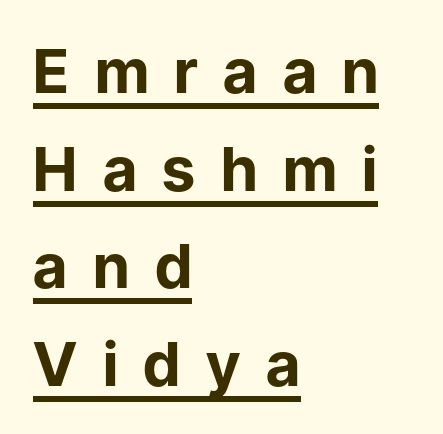
Q: Is the text bold? A: Yes.
Q: Is the text italic (slanted)? A: No, it is upright.
Q: Is the typeface a serif or a sans-serif typeface? A: Sans-serif.
Q: Is the text underlined? A: Yes.
Q: How is the paragraph aligned? A: Left-aligned.
Q: Is the spacing between letters normal or unusually wide? A: Unusually wide.
Q: Is the spacing between lines tight, normal or loose? A: Normal.
Q: Width (condensed, normal, or wide)? A: Normal.
Q: Stroke contrast? A: Low.
Q: x-height? A: Medium.
Q: Monospaced? A: No.
